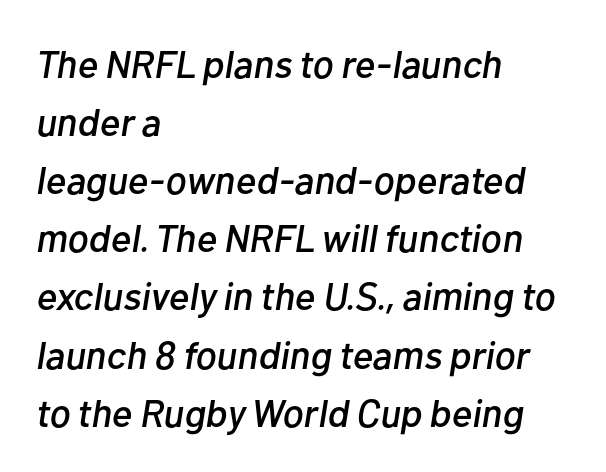
{"italic": "yes", "lean": "right", "slant_degrees": 10, "width": "normal", "stroke_contrast": "low", "x_height": "medium", "monospaced": "no", "underline": "no", "align": "left", "line_spacing": "normal", "line_spacing_ratio": 1.49, "letter_spacing": "normal", "letter_spacing_em": 0.0, "glyph_px": 39}
